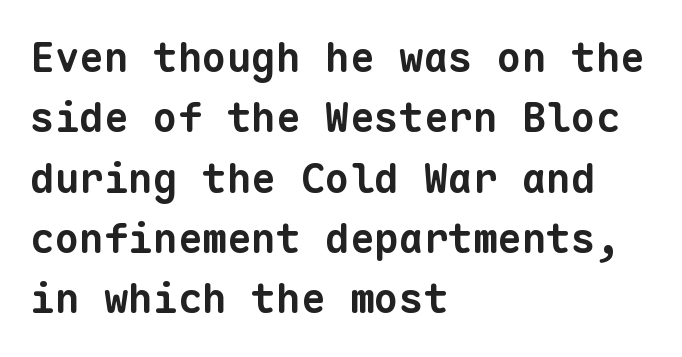
This is sans-serif lettering, the kind often seen on screens and signage. How are the letters spaced? Ordinarily, with no added tracking. The designer left line spacing at the default. These lines stack with their left ends in a neat column. Monospaced: the letters line up in strict vertical columns.
